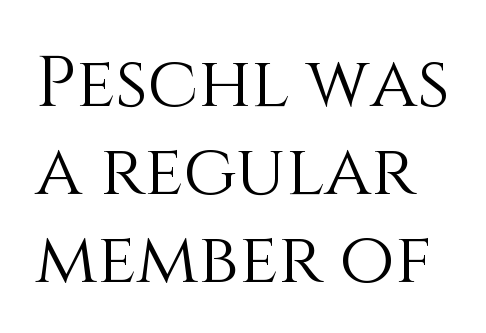
Words float on clear page, feet unadorned. Proportional: the letters do not fall into vertical columns. A typesetter would call this zero additional tracking. Nope, not italic — everything's standing straight. Stem width sits at or under what a default text font uses.
